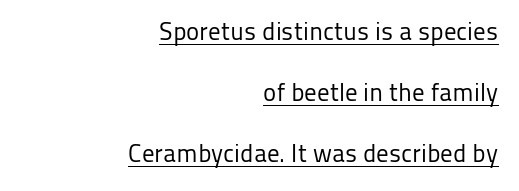
Compared with typical paragraphs, the rows here are farther apart. A light-to-regular cut is what we see here. Quick note: underline on. The setting favours the right margin, as signatures and pull-quotes sometimes do.
